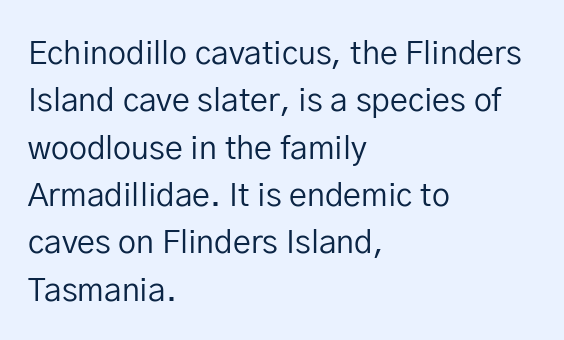
Q: Is the text bold? A: No.
Q: Is the text italic (slanted)? A: No, it is upright.
Q: Is the typeface a serif or a sans-serif typeface? A: Sans-serif.
Q: Is the text underlined? A: No.
Q: How is the paragraph aligned? A: Left-aligned.
Q: Is the spacing between letters normal or unusually wide? A: Normal.
Q: Is the spacing between lines tight, normal or loose? A: Normal.
Q: Width (condensed, normal, or wide)? A: Normal.
Q: Stroke contrast? A: Low.
Q: x-height? A: Medium.
Q: Monospaced? A: No.
